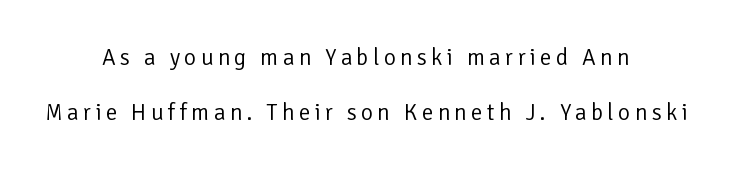
The image shows 23 px text type, upright; set centered, loose line spacing (2.39x), not underlined.
